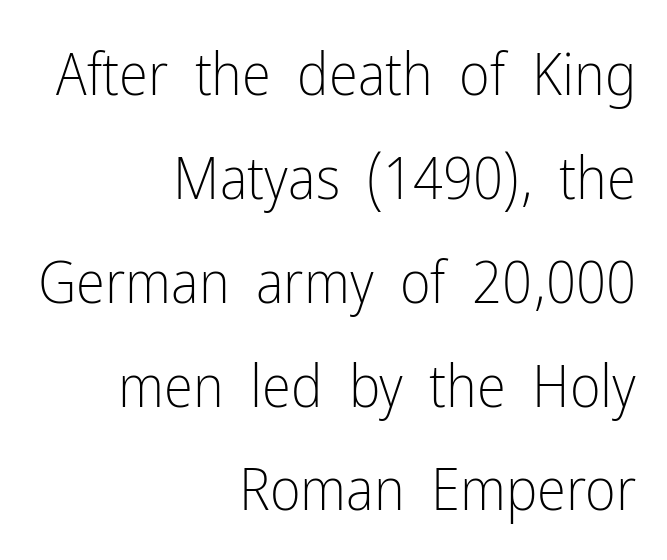
{"serif": "no", "italic": "no", "bold": "no", "weight": "light", "width": "condensed", "stroke_contrast": "low", "x_height": "medium", "monospaced": "no", "underline": "no", "align": "right", "line_spacing_ratio": 1.76, "letter_spacing": "normal", "letter_spacing_em": 0.0, "glyph_px": 59}
